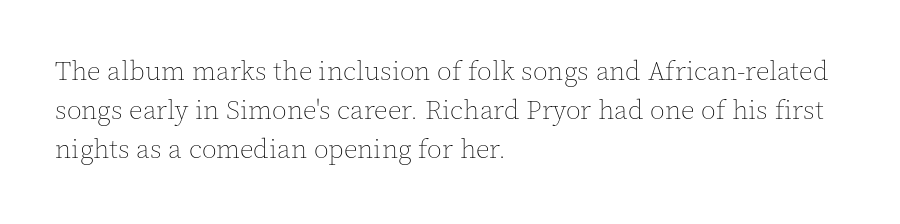
{"italic": "no", "bold": "no", "underline": "no", "align": "left", "line_spacing": "normal", "line_spacing_ratio": 1.45, "letter_spacing": "normal", "letter_spacing_em": 0.0, "glyph_px": 27}
